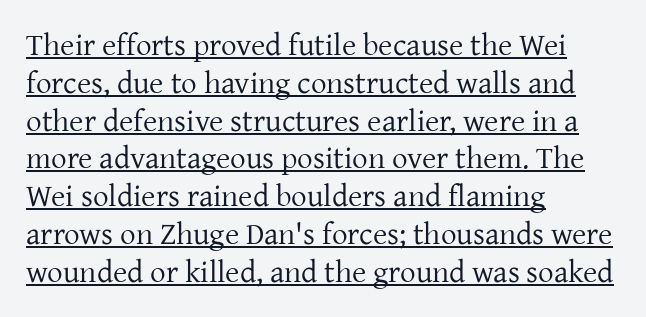
{"serif": "yes", "italic": "no", "bold": "no", "weight": "regular", "width": "normal", "stroke_contrast": "low", "x_height": "medium", "monospaced": "no", "underline": "yes", "align": "left", "line_spacing_ratio": 1.22, "letter_spacing": "normal", "letter_spacing_em": 0.0, "glyph_px": 31}
